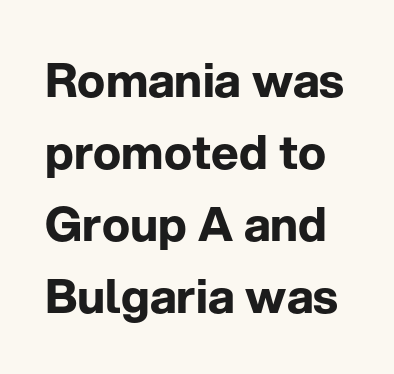
The image shows 47 px bold sans-serif type, upright; set normal line spacing (1.53x), normal letter spacing, not underlined; low stroke contrast and a medium x-height.
